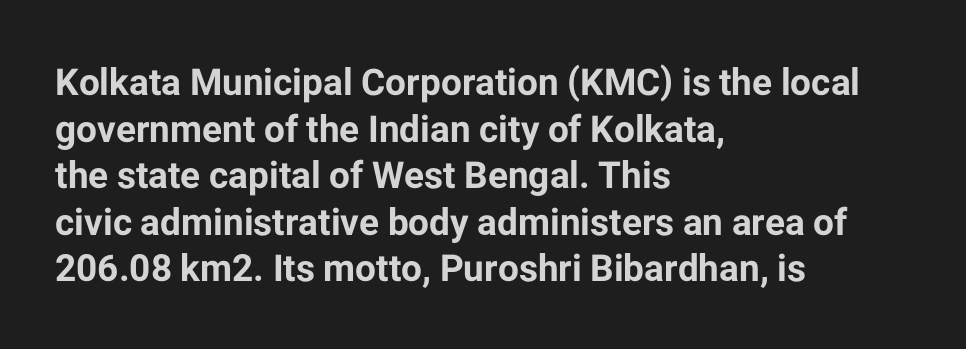
What stands out about the letter spacing? Nothing — it is the standard amount. A full-strength bold gives these letters their thick strokes. Leading: standard. All the whitespace from short lines collects on the right.
